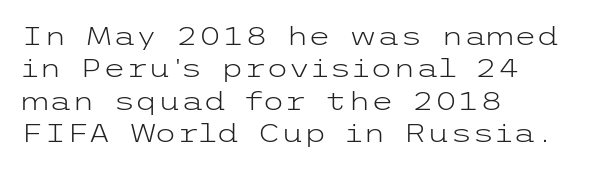
Line spacing here is normal. Nobody touched the tracking dial on this one. Quick note: underline off. Designer's note — italics off, roman on. The lines are quadded left.
